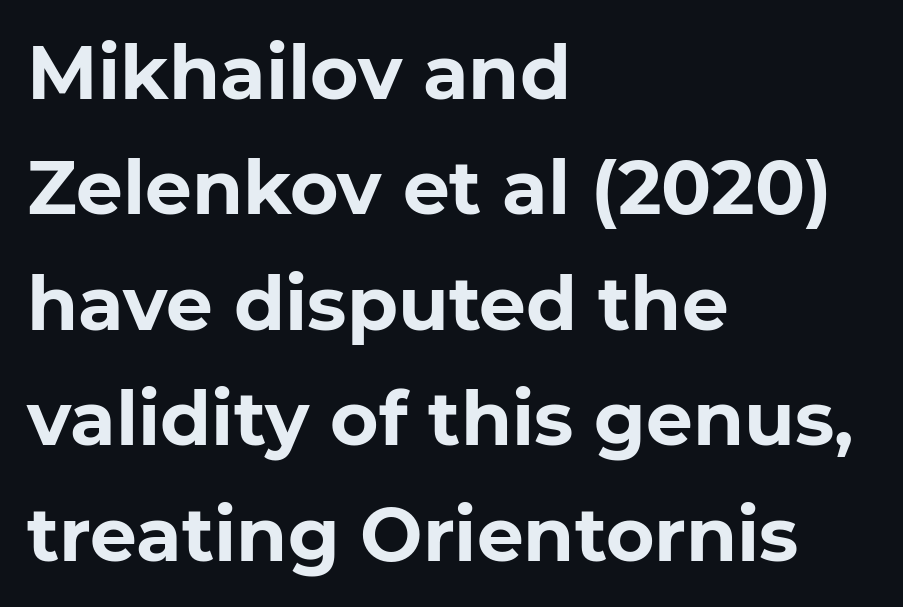
You could call the tracking neutral — neither tight nor loose. Font category for this specimen: sans-serif. Line starts are locked; line ends wander. What's the leading like? Ordinary, nothing unusual. Only glyphs here, with clear space below each row. Heavy-handed strokes throughout: this text is bold.
